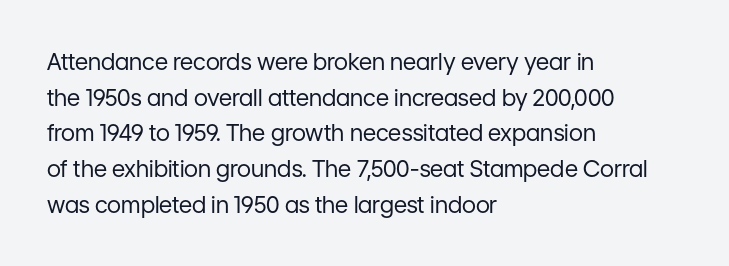
Q: Is the text bold? A: No.
Q: Is the text italic (slanted)? A: No, it is upright.
Q: Is the text underlined? A: No.
Q: How is the paragraph aligned? A: Left-aligned.
Q: Is the spacing between letters normal or unusually wide? A: Normal.
Q: Is the spacing between lines tight, normal or loose? A: Normal.
